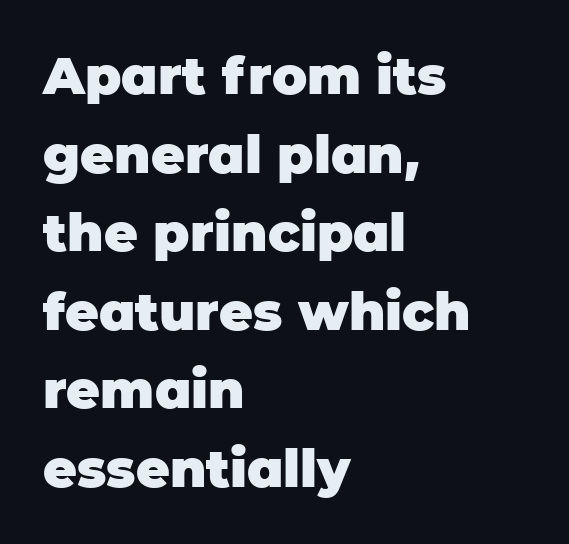
The image shows 52 px heavy sans-serif type, upright; set left-aligned, normal line spacing (1.51x), normal letter spacing, not underlined; low stroke contrast and a large x-height.
